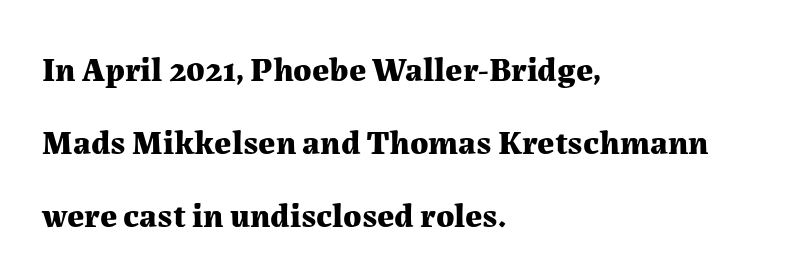
Are there feet on the stems? There are — it's a serif. Is this a fixed-width face? No — the glyphs have proportional, varying widths. Baseline-to-baseline distance is far greater than the letter height. This is the regular roman posture of the typeface.
